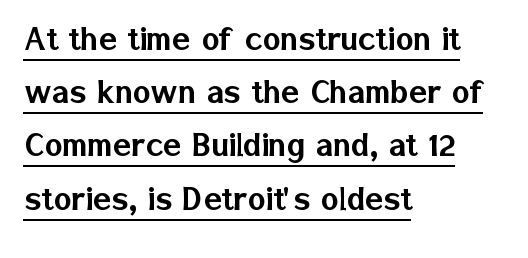
{"serif": "no", "italic": "no", "width": "normal", "stroke_contrast": "low", "x_height": "medium", "monospaced": "no", "underline": "yes", "align": "left", "line_spacing": "normal", "line_spacing_ratio": 1.4, "letter_spacing": "normal", "letter_spacing_em": 0.0, "glyph_px": 38}
